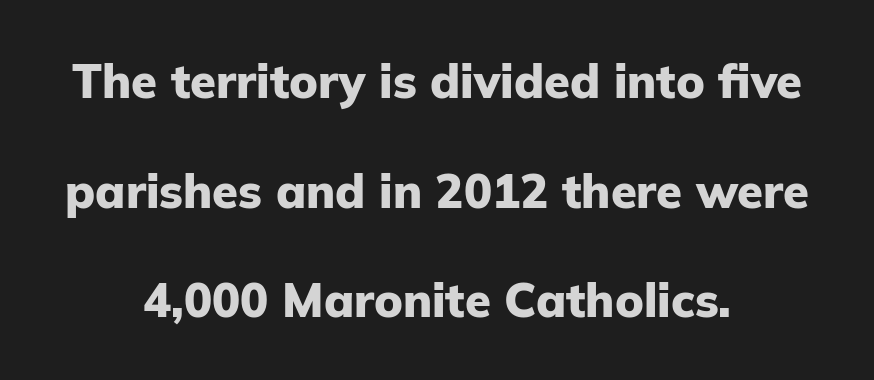
The image shows 47 px heavy sans-serif type, upright; set centered, loose line spacing (2.33x), normal letter spacing, not underlined; low stroke contrast and a medium x-height.
